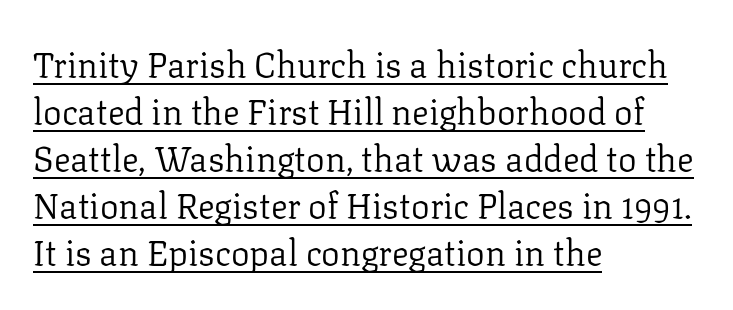
{"serif": "yes", "italic": "no", "bold": "no", "weight": "regular", "width": "normal", "stroke_contrast": "low", "x_height": "medium", "monospaced": "no", "underline": "yes", "align": "left", "line_spacing": "normal", "line_spacing_ratio": 1.34, "letter_spacing": "normal", "letter_spacing_em": 0.0, "glyph_px": 35}
